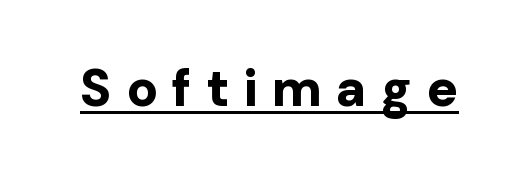
The image shows 52 px bold sans-serif type, upright; set unusually wide letter spacing (+0.27 em), underlined; low stroke contrast and a medium x-height.
